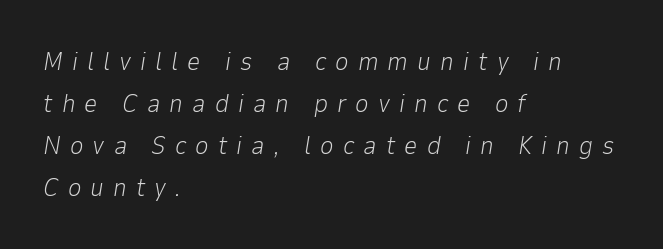
The passage shown is not underscored anywhere. Bold? No — there's no thickening of the strokes. What stands out about the letter spacing? Its width — letters are far apart. Whoever set this chose a conventional vertical rhythm.
